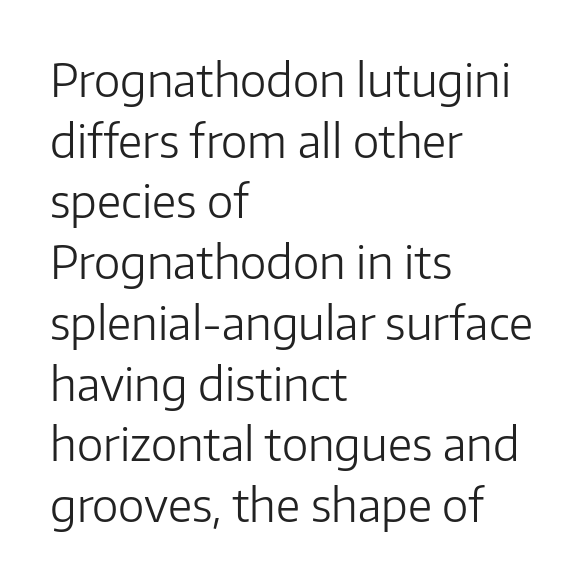
The image shows 45 px light sans-serif type, upright; set left-aligned, normal line spacing (1.35x), normal letter spacing, not underlined; low stroke contrast and a medium x-height.
